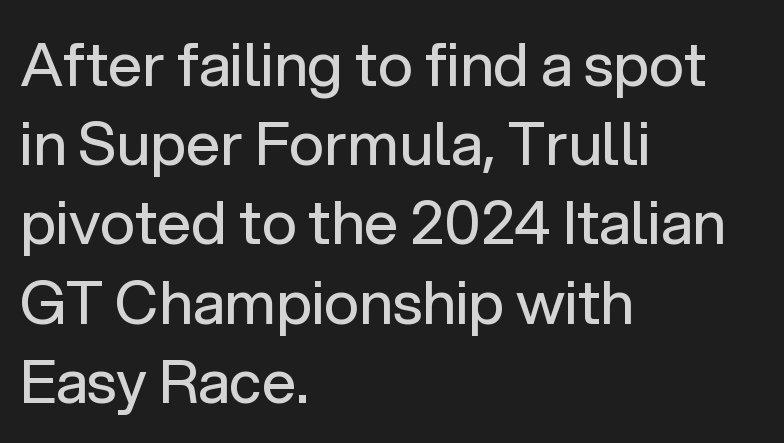
Q: Is the text bold? A: No.
Q: Is the text italic (slanted)? A: No, it is upright.
Q: Is the typeface a serif or a sans-serif typeface? A: Sans-serif.
Q: Is the text underlined? A: No.
Q: How is the paragraph aligned? A: Left-aligned.
Q: Is the spacing between letters normal or unusually wide? A: Normal.
Q: Is the spacing between lines tight, normal or loose? A: Normal.
Q: Width (condensed, normal, or wide)? A: Normal.
Q: Stroke contrast? A: Low.
Q: x-height? A: Medium.
Q: Monospaced? A: No.
